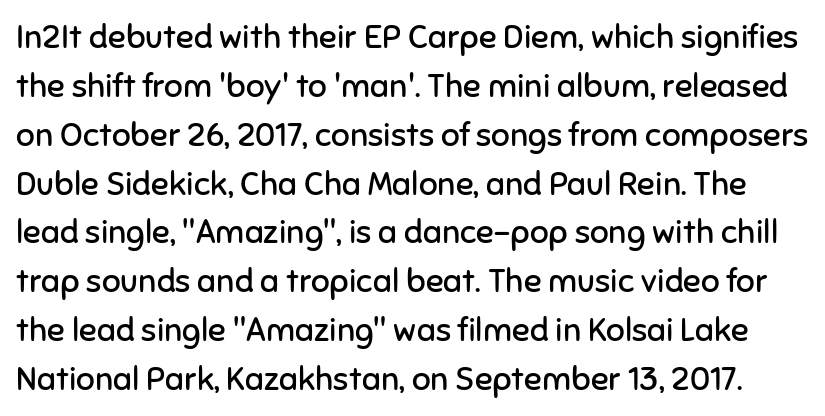
Posture: vertical. Varying glyph widths throughout — classic text-font behaviour. Stem width sits at or under what a default text font uses. The face used here is rendered with its standard letterfit.
